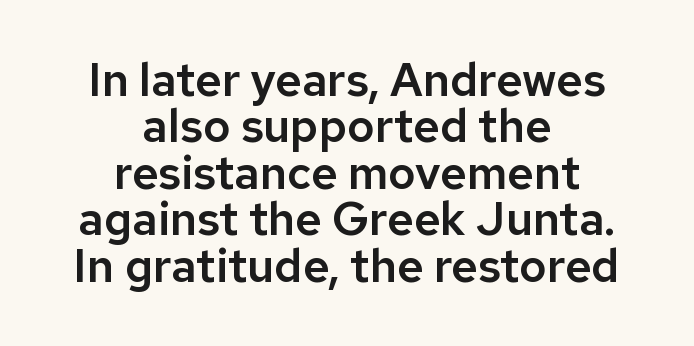
Q: Is the text italic (slanted)? A: No, it is upright.
Q: Is the typeface a serif or a sans-serif typeface? A: Sans-serif.
Q: Is the text underlined? A: No.
Q: How is the paragraph aligned? A: Centered.
Q: Is the spacing between letters normal or unusually wide? A: Normal.
Q: Is the spacing between lines tight, normal or loose? A: Tight.
Q: Width (condensed, normal, or wide)? A: Normal.
Q: Stroke contrast? A: Low.
Q: x-height? A: Medium.
Q: Monospaced? A: No.
